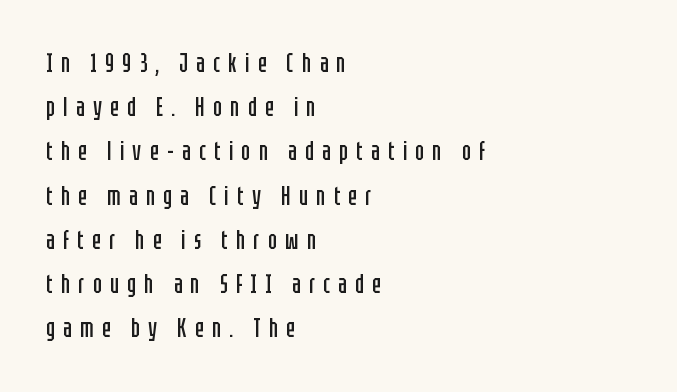
Q: Is the text bold? A: No.
Q: Is the text italic (slanted)? A: No, it is upright.
Q: Is the text underlined? A: No.
Q: How is the paragraph aligned? A: Left-aligned.
Q: Is the spacing between letters normal or unusually wide? A: Unusually wide.
Q: Is the spacing between lines tight, normal or loose? A: Normal.
